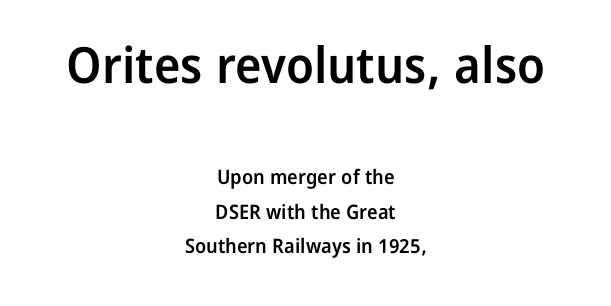
The image shows 50 px semibold sans-serif type, upright; set centered, line spacing 1.71x, normal letter spacing, not underlined; the first (top) block is 2.5x larger; low stroke contrast and a medium x-height.
